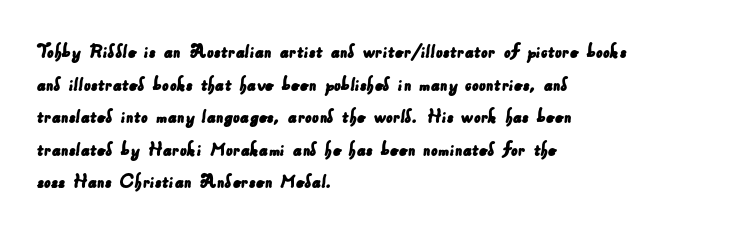
How are the letters spaced? Ordinarily, with no added tracking. The typesetter chose a ragged-right arrangement here. Rule under the text: the space is simply empty. Each new line begins a customary step beneath the previous one.
